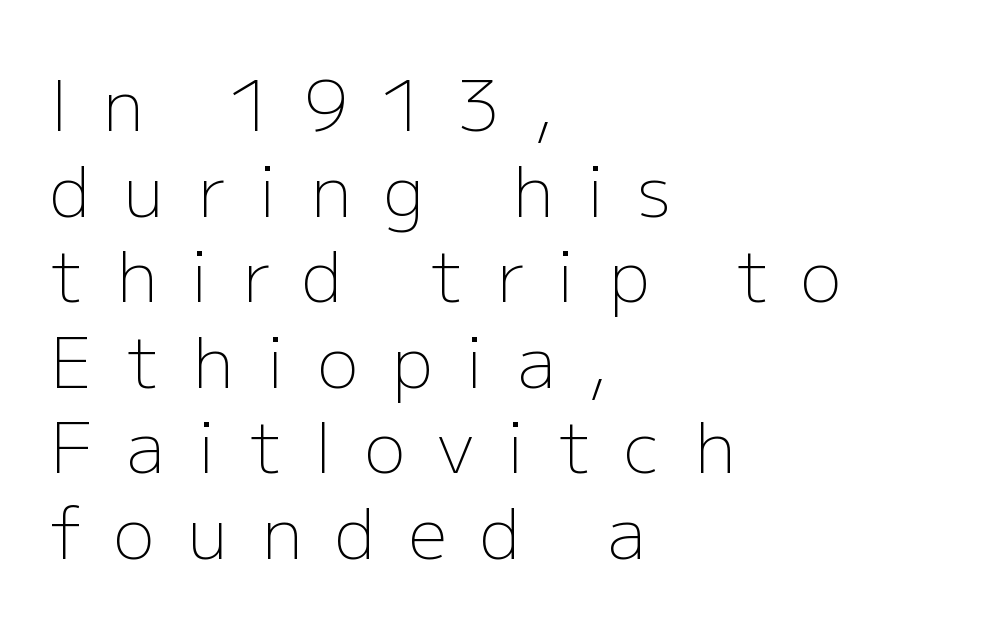
Q: Is the text bold? A: No.
Q: Is the text italic (slanted)? A: No, it is upright.
Q: Is the typeface a serif or a sans-serif typeface? A: Sans-serif.
Q: Is the text underlined? A: No.
Q: How is the paragraph aligned? A: Left-aligned.
Q: Is the spacing between letters normal or unusually wide? A: Unusually wide.
Q: Width (condensed, normal, or wide)? A: Normal.
Q: Stroke contrast? A: Low.
Q: x-height? A: Medium.
Q: Monospaced? A: No.
